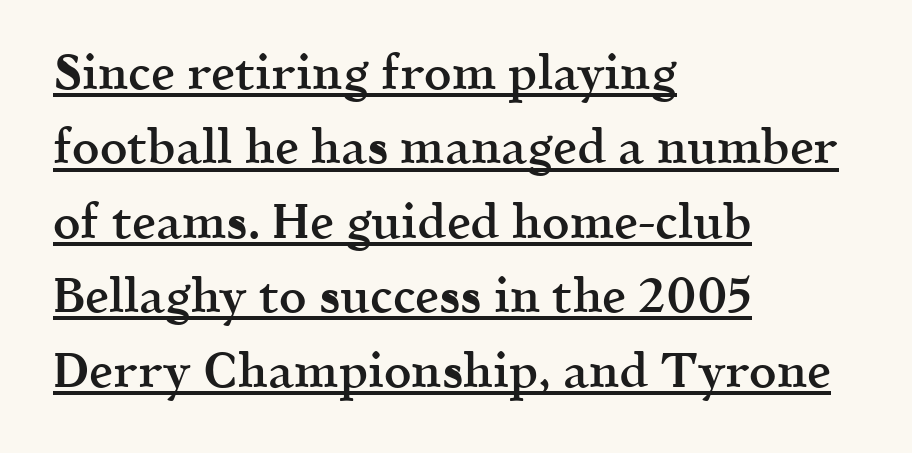
Q: Is the text bold? A: Semi-bold.
Q: Is the text italic (slanted)? A: No, it is upright.
Q: Is the typeface a serif or a sans-serif typeface? A: Serif.
Q: Is the text underlined? A: Yes.
Q: How is the paragraph aligned? A: Left-aligned.
Q: Is the spacing between letters normal or unusually wide? A: Normal.
Q: Is the spacing between lines tight, normal or loose? A: Normal.
Q: Width (condensed, normal, or wide)? A: Normal.
Q: x-height? A: Medium.
Q: Monospaced? A: No.
